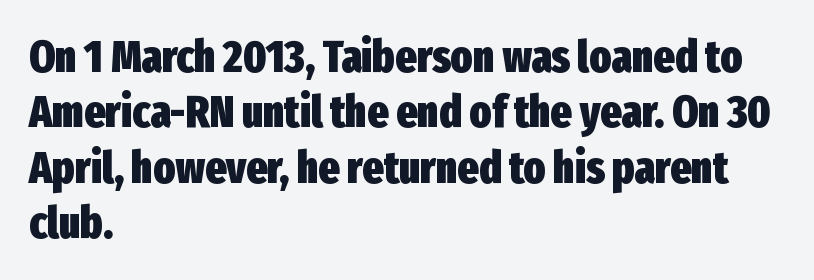
{"serif": "no", "italic": "no", "bold": "yes", "weight": "heavy", "width": "condensed", "stroke_contrast": "low", "x_height": "medium", "monospaced": "no", "underline": "no", "align": "left", "line_spacing_ratio": 1.23, "letter_spacing": "normal", "letter_spacing_em": 0.0, "glyph_px": 45}
